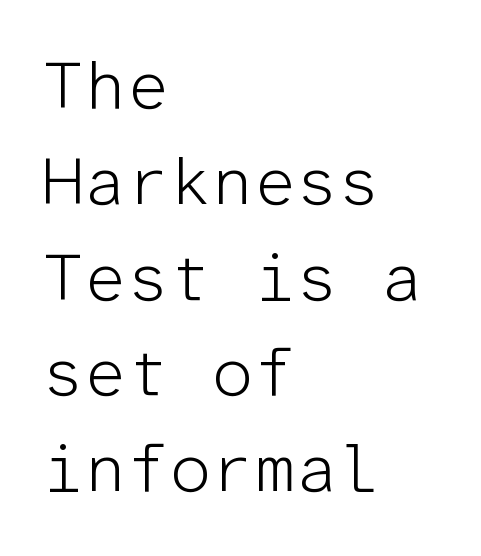
The image shows 67 px light sans-serif type, upright, monospaced; set left-aligned, normal line spacing (1.43x), normal letter spacing, not underlined; low stroke contrast and a medium x-height.
